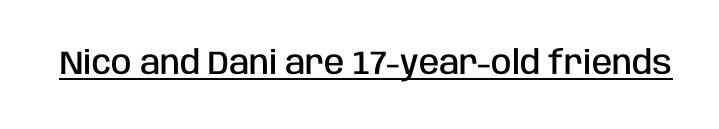
Nope, not italic — everything's standing straight. The type is set solid horizontally, with unmodified tracking. Is there an underline? Yes — a line sits under the letters. Spacing verdict: proportional, widths tailored to each character.
